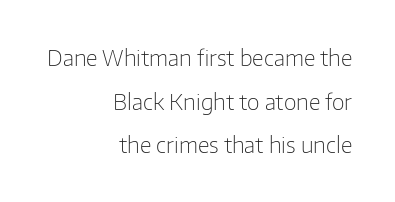
{"italic": "no", "bold": "no", "underline": "no", "align": "right", "line_spacing": "loose", "line_spacing_ratio": 1.98, "letter_spacing": "normal", "letter_spacing_em": 0.0, "glyph_px": 22}
